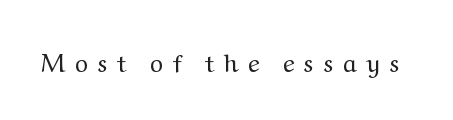
Q: Is the text bold? A: No.
Q: Is the text italic (slanted)? A: No, it is upright.
Q: Is the text underlined? A: No.
Q: Is the spacing between letters normal or unusually wide? A: Unusually wide.
